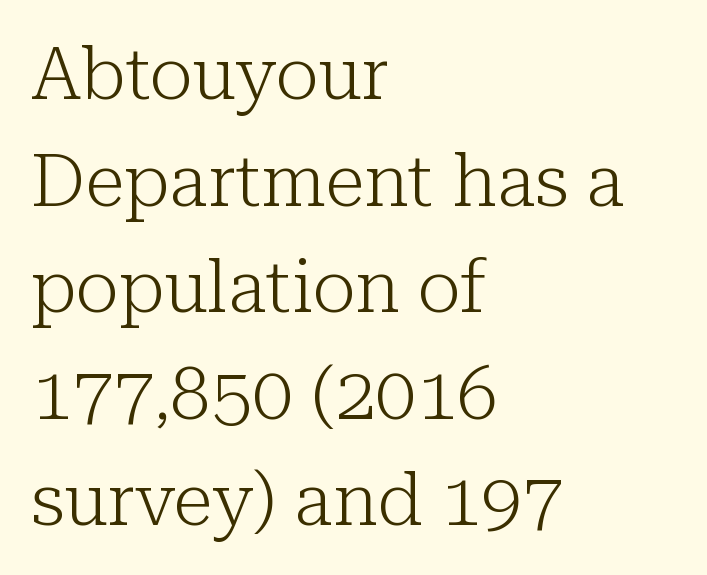
{"serif": "yes", "italic": "no", "bold": "no", "weight": "light", "width": "normal", "stroke_contrast": "low", "x_height": "medium", "monospaced": "no", "underline": "no", "align": "left", "line_spacing": "normal", "line_spacing_ratio": 1.46, "letter_spacing": "normal", "letter_spacing_em": 0.0, "glyph_px": 73}
